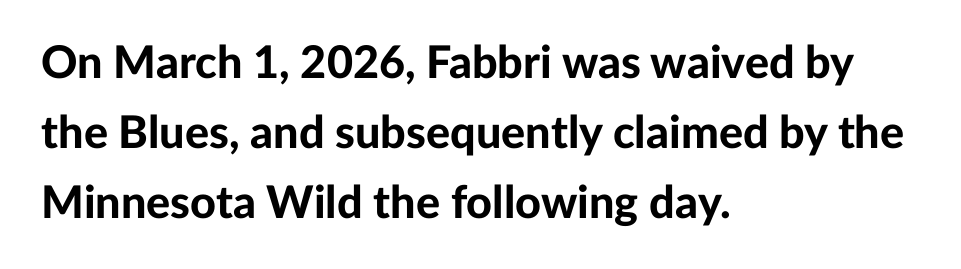
The image shows 45 px bold sans-serif type, upright; set left-aligned, normal line spacing (1.56x), normal letter spacing, not underlined; low stroke contrast and a medium x-height.
